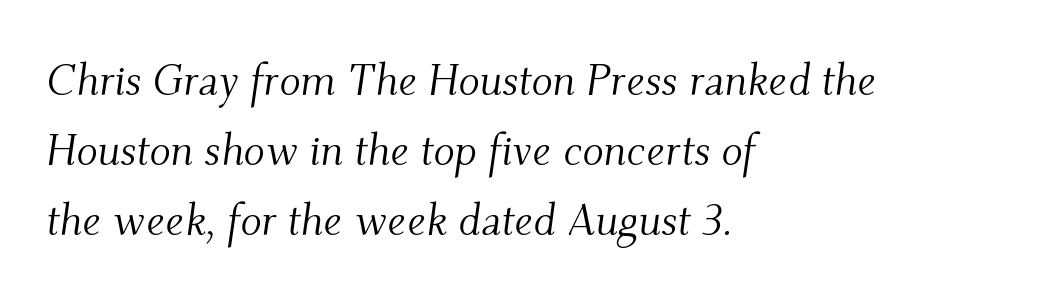
A typesetter would mark this as italic. The passage shown is typed in a proportional face where columns would drift. This sample uses plain, unmodified letter spacing. Heaviness? Minimal to ordinary, like unemphasized prose.
